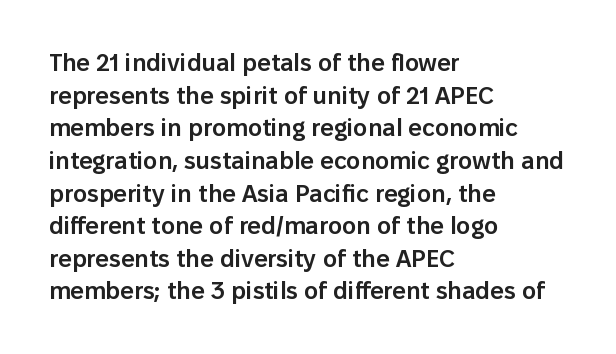
Q: Is the text bold? A: Semi-bold.
Q: Is the text italic (slanted)? A: No, it is upright.
Q: Is the text underlined? A: No.
Q: How is the paragraph aligned? A: Left-aligned.
Q: Is the spacing between letters normal or unusually wide? A: Normal.
Q: Is the spacing between lines tight, normal or loose? A: Normal.
